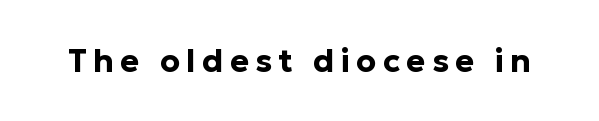
The letters carry no serifs — their stems end cleanly without finishing strokes. Here the glyphs are tracked loosely, breaking word shapes into spaced letters. These lines are rendered in a variable-pitch font. Plain, unruled lines of type.
